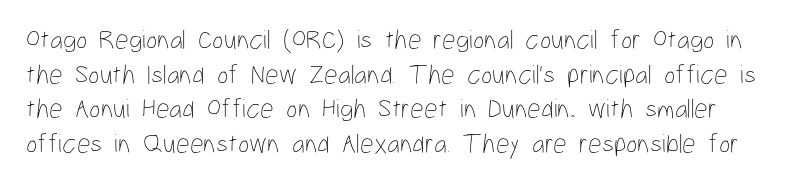
Q: Is the text bold? A: No.
Q: Is the text italic (slanted)? A: No, it is upright.
Q: Is the text underlined? A: No.
Q: Is the spacing between letters normal or unusually wide? A: Normal.
Q: Is the spacing between lines tight, normal or loose? A: Normal.
